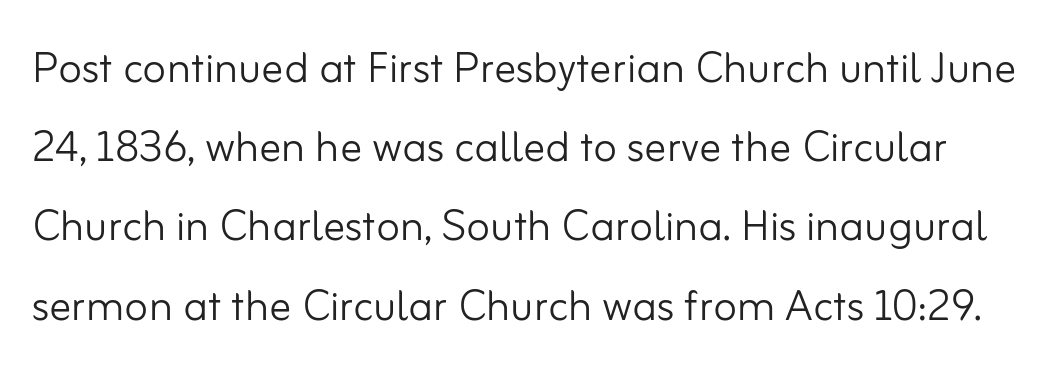
{"serif": "no", "italic": "no", "bold": "no", "weight": "light", "width": "normal", "stroke_contrast": "low", "x_height": "small", "monospaced": "no", "underline": "no", "line_spacing": "normal", "line_spacing_ratio": 1.44, "letter_spacing": "normal", "letter_spacing_em": 0.0, "glyph_px": 55}
